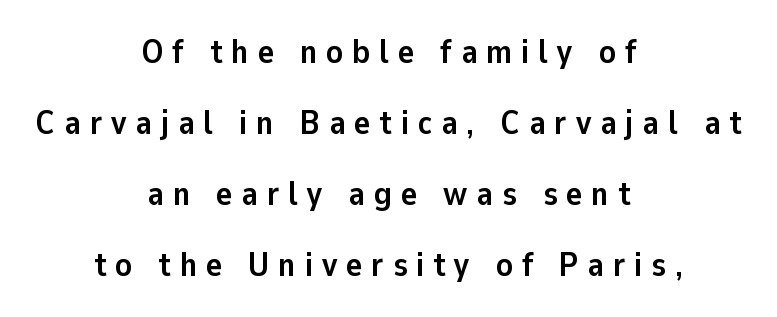
{"serif": "no", "italic": "no", "bold": "yes", "weight": "semibold", "width": "normal", "stroke_contrast": "low", "x_height": "medium", "monospaced": "no", "underline": "no", "align": "center", "line_spacing": "loose", "line_spacing_ratio": 2.09, "letter_spacing": "wide", "letter_spacing_em": 0.26, "glyph_px": 34}
